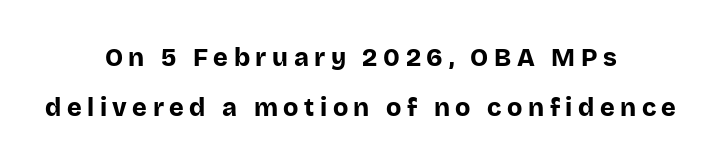
Q: Is the text bold? A: Yes.
Q: Is the text italic (slanted)? A: No, it is upright.
Q: Is the text underlined? A: No.
Q: How is the paragraph aligned? A: Centered.
Q: Is the spacing between letters normal or unusually wide? A: Unusually wide.
Q: Is the spacing between lines tight, normal or loose? A: Loose.
